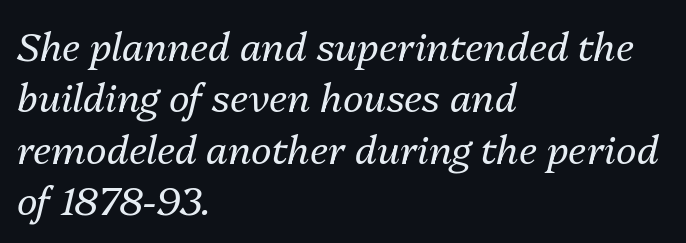
Spacing verdict: proportional, widths tailored to each character. There is no visible air inserted between adjacent glyphs. Caption: face not bold, strokes unweighted. The rendering anchors every line to the left-hand side. In terms of posture, this sample is oblique. Summary of vertical rhythm: regular, with standard interline spacing.
